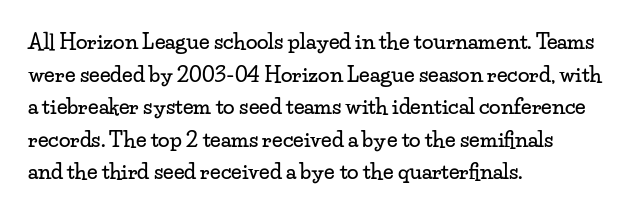
The image shows 21 px text type, upright; set left-aligned, normal line spacing (1.55x), normal letter spacing, not underlined.
